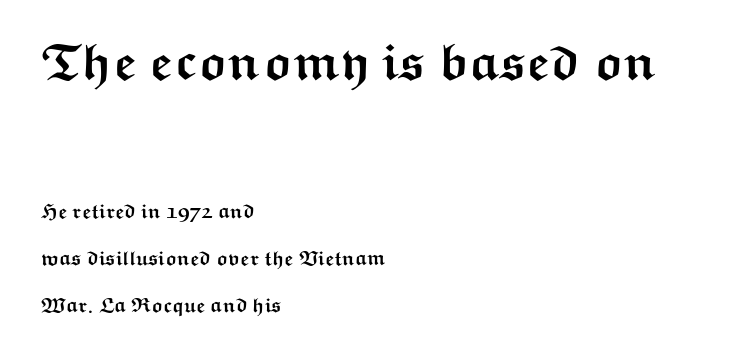
Q: Is the text bold? A: Yes.
Q: Is the text italic (slanted)? A: No, it is upright.
Q: Is the typeface a serif or a sans-serif typeface? A: Sans-serif.
Q: Is the text underlined? A: No.
Q: How is the paragraph aligned? A: Left-aligned.
Q: Is the spacing between letters normal or unusually wide? A: Normal.
Q: Is the spacing between lines tight, normal or loose? A: Loose.
Q: Which block of text is set in a larger size, the first (top) or the second (bottom)? A: The first (top) one.
Q: Width (condensed, normal, or wide)? A: Wide.
Q: Stroke contrast? A: Medium.
Q: x-height? A: Medium.
Q: Monospaced? A: No.
